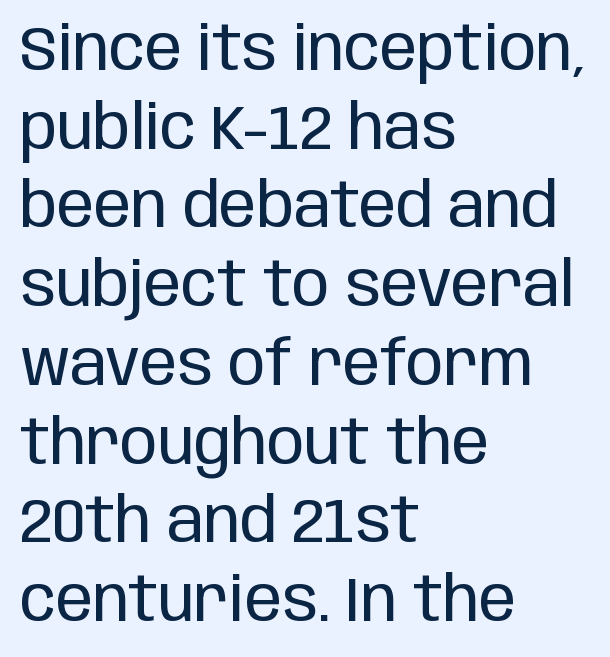
The designer left line spacing at the default. Each letter's strokes conclude bluntly, with no projecting serifs. Tracking value appears to be zero — textbook default spacing. Every row of glyphs begins at an identical x-position on the left. The words here are not underlined.
